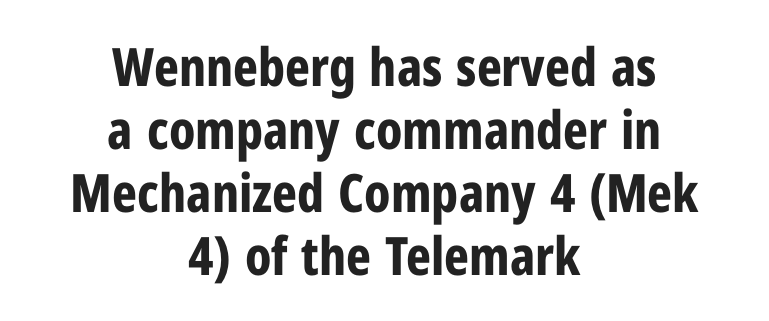
The image shows 53 px bold, condensed sans-serif type, upright; set centered, line spacing 1.19x, normal letter spacing, not underlined; low stroke contrast and a medium x-height.
